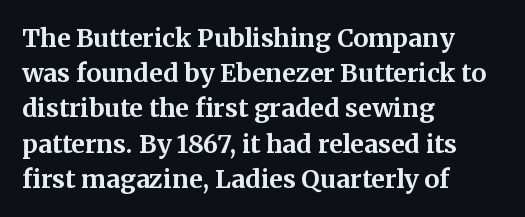
{"italic": "no", "bold": "yes", "underline": "no", "align": "left", "line_spacing": "normal", "line_spacing_ratio": 1.41, "letter_spacing": "normal", "letter_spacing_em": 0.0, "glyph_px": 25}
